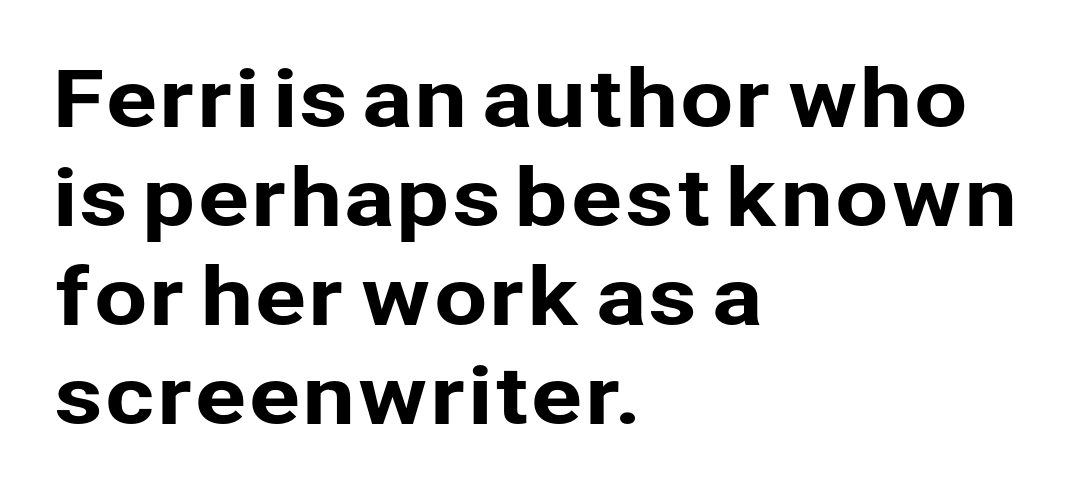
{"serif": "no", "italic": "no", "width": "normal", "stroke_contrast": "low", "x_height": "medium", "monospaced": "no", "underline": "no", "align": "left", "line_spacing": "normal", "line_spacing_ratio": 1.27, "letter_spacing": "normal", "letter_spacing_em": 0.0, "glyph_px": 78}
